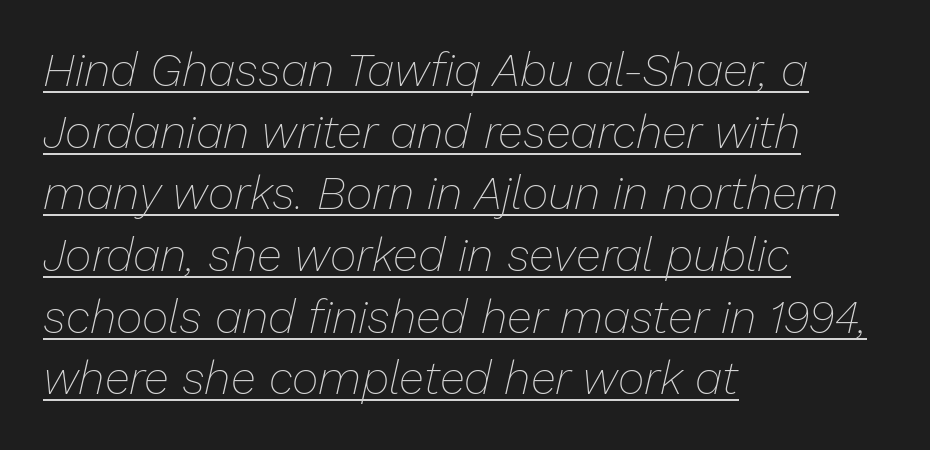
{"italic": "yes", "lean": "right", "slant_degrees": 13, "bold": "no", "weight": "thin", "width": "normal", "stroke_contrast": "low", "x_height": "medium", "monospaced": "no", "underline": "yes", "align": "left", "line_spacing": "normal", "line_spacing_ratio": 1.34, "letter_spacing": "normal", "letter_spacing_em": 0.0, "glyph_px": 46}
